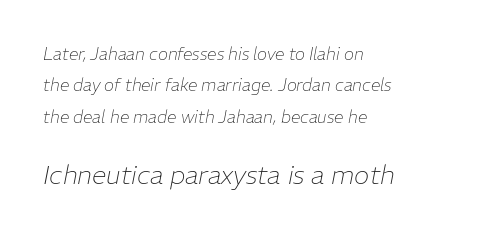
{"italic": "yes", "lean": "right", "slant_degrees": 11, "bold": "no", "underline": "no", "align": "left", "line_spacing_ratio": 1.85, "letter_spacing": "normal", "letter_spacing_em": 0.0, "larger_block": "second", "size_ratio": 1.53, "glyph_px": 26}
